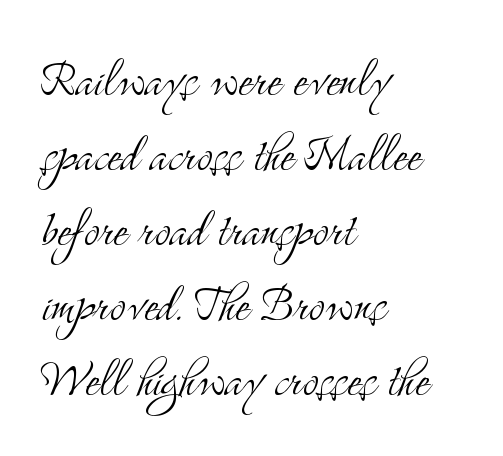
Q: Is the text bold? A: No.
Q: Is the text italic (slanted)? A: Yes.
Q: Is the typeface a serif or a sans-serif typeface? A: Serif.
Q: Is the text underlined? A: No.
Q: How is the paragraph aligned? A: Left-aligned.
Q: Is the spacing between letters normal or unusually wide? A: Normal.
Q: Is the spacing between lines tight, normal or loose? A: Normal.
Q: Width (condensed, normal, or wide)? A: Condensed.
Q: Stroke contrast? A: Medium.
Q: x-height? A: Small.
Q: Monospaced? A: No.
